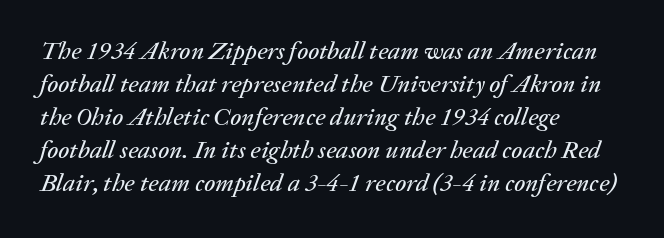
{"italic": "yes", "lean": "right", "slant_degrees": 20, "underline": "no", "align": "left", "line_spacing": "normal", "line_spacing_ratio": 1.32, "letter_spacing": "normal", "letter_spacing_em": 0.0, "glyph_px": 25}
